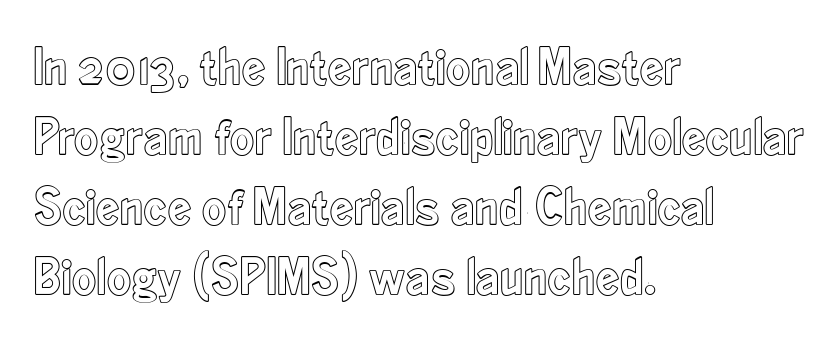
Descenders are the only things crossing below the line. You could not count columns in this text — the font is proportionally spaced. Honestly, the letter spacing is just normal — you wouldn't notice it. Notice how descenders clear the ascenders below comfortably — that's standard leading.
